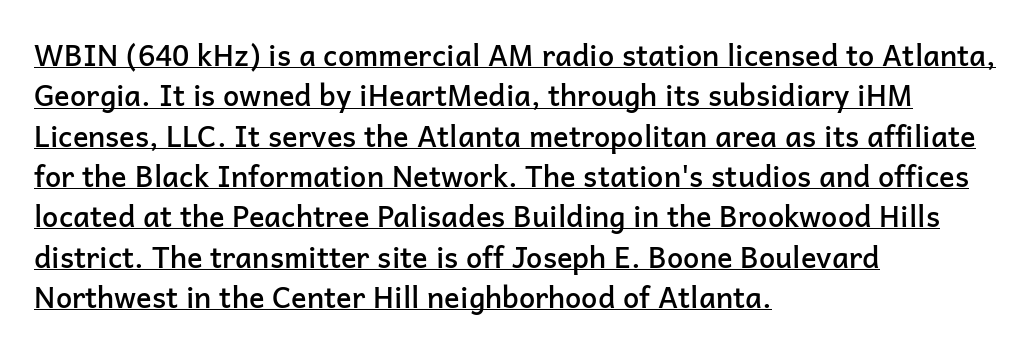
The image shows 29 px semibold sans-serif type, upright; set left-aligned, normal line spacing (1.39x), normal letter spacing, underlined; low stroke contrast and a medium x-height.
